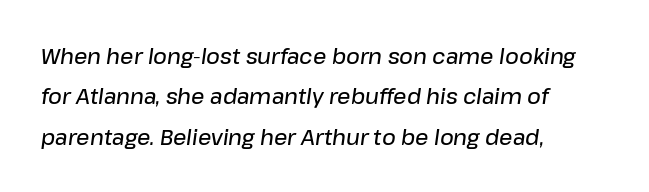
The passage shown is not underscored anywhere. These lines keep a tight, regular rhythm from letter to letter. Each glyph is drawn with semibold strokes, heavier than normal yet not fully bold. Line beginnings align vertically; line endings do not.
